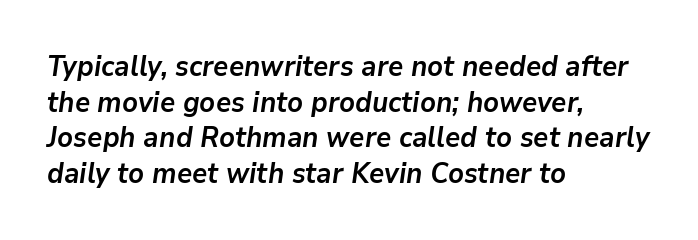
{"italic": "yes", "lean": "right", "slant_degrees": 9, "bold": "yes", "weight": "semibold", "width": "normal", "stroke_contrast": "low", "x_height": "medium", "monospaced": "no", "underline": "no", "align": "left", "line_spacing": "normal", "line_spacing_ratio": 1.27, "letter_spacing": "normal", "letter_spacing_em": 0.0, "glyph_px": 28}
